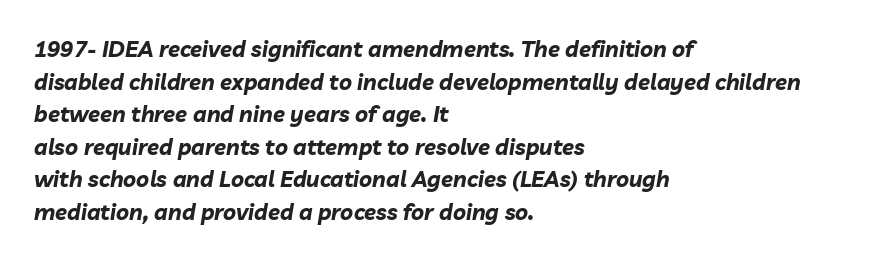
Honestly, there is no underline to notice here at all. The letters sit at their default tracking, neither squeezed nor spread. Short and long lines alike share a common starting point at left. Reading down the column, the eye jumps a familiar distance to each next line. Heft: maximum for text — a bold. When letters slant like this, we call the style italic.
